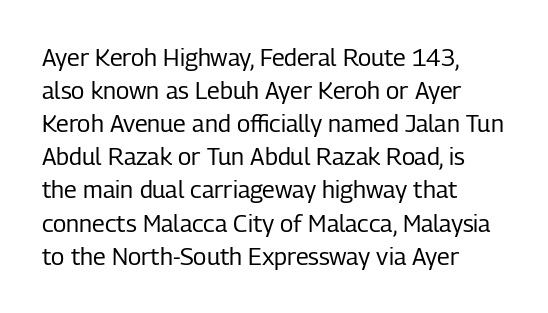
The image shows 24 px text type, upright; set left-aligned, normal line spacing (1.38x), normal letter spacing, not underlined.
